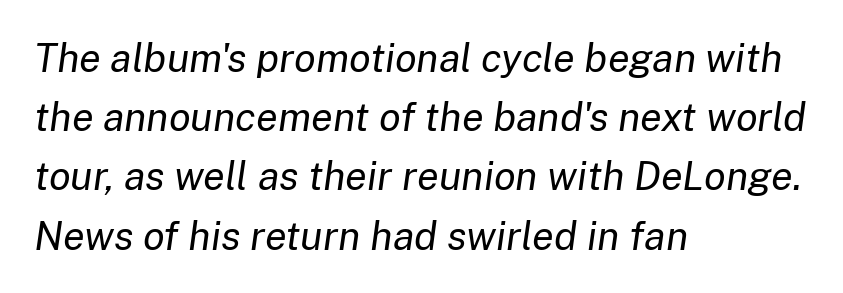
{"italic": "yes", "lean": "right", "slant_degrees": 8, "bold": "no", "weight": "regular", "width": "normal", "stroke_contrast": "low", "x_height": "medium", "monospaced": "no", "underline": "no", "align": "left", "line_spacing": "normal", "line_spacing_ratio": 1.48, "letter_spacing": "normal", "letter_spacing_em": 0.0, "glyph_px": 40}
